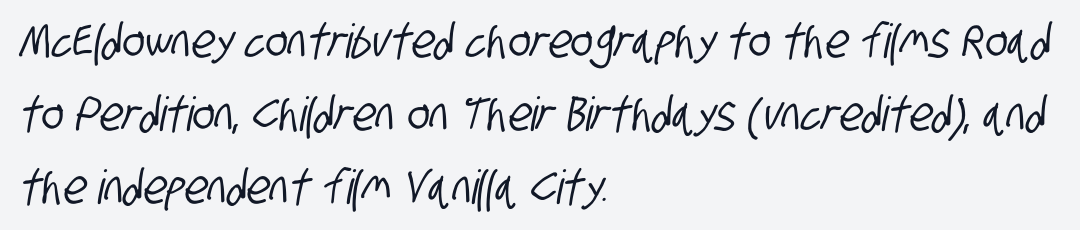
The rendering uses natural spacing where letterforms have individual widths. Type style note: lacks serifs. The paragraph has a hard left edge and a soft right edge. Honestly, the letter spacing is just normal — you wouldn't notice it. A typesetter would call this leading conventional body-copy spacing.
